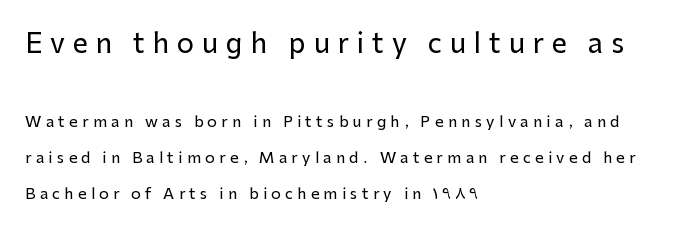
Unmarked baselines from the first word to the last. The letters in the upper block stand taller than those in the block below. Every character sits straight up, as roman type does. Interline gaps are noticeably wide in this sample. The compositor pushed each line to the left boundary.
